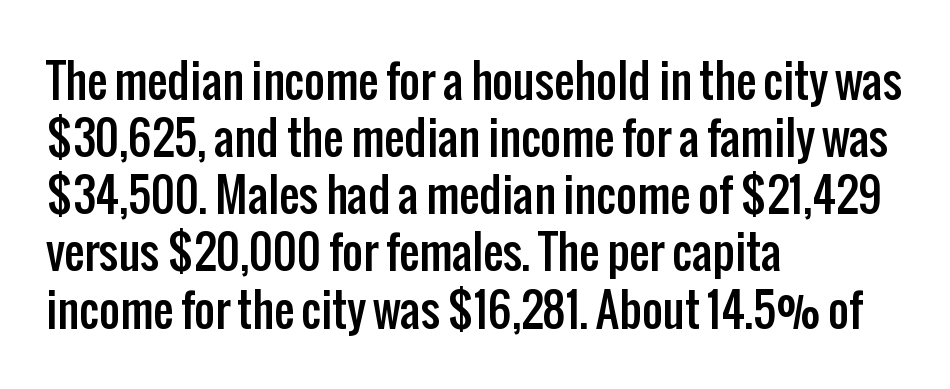
{"serif": "no", "italic": "no", "width": "condensed", "stroke_contrast": "low", "x_height": "medium", "monospaced": "no", "underline": "no", "align": "left", "line_spacing": "normal", "line_spacing_ratio": 1.27, "letter_spacing": "normal", "letter_spacing_em": 0.0, "glyph_px": 45}
